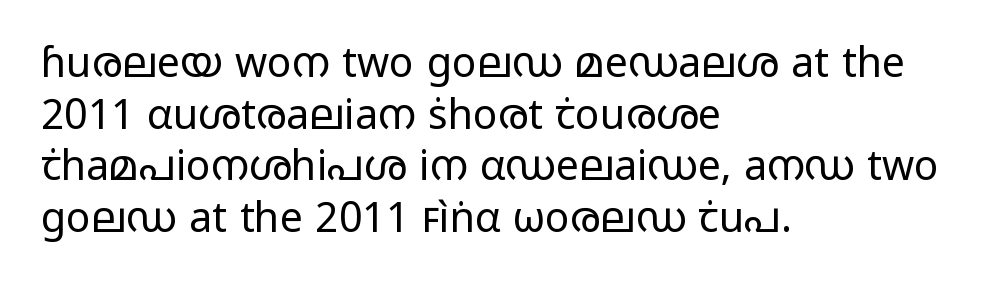
The image shows 41 px regular-weight, wide sans-serif type, upright; set left-aligned, normal line spacing (1.26x), normal letter spacing, not underlined; low stroke contrast and a medium x-height.
